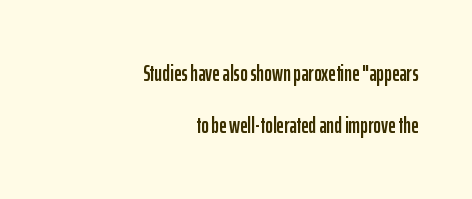
The image shows 23 px text type, upright; set right-aligned, loose line spacing (2.28x), normal letter spacing, not underlined.
